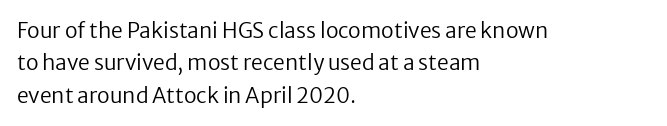
{"italic": "no", "bold": "no", "underline": "no", "align": "left", "line_spacing": "normal", "line_spacing_ratio": 1.54, "letter_spacing": "normal", "letter_spacing_em": 0.0, "glyph_px": 21}
